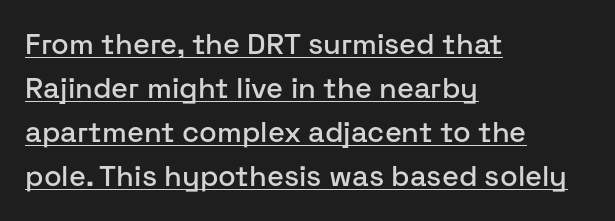
The image shows 29 px sans-serif type, upright; set left-aligned, normal line spacing (1.52x), normal letter spacing, underlined; low stroke contrast and a medium x-height.
